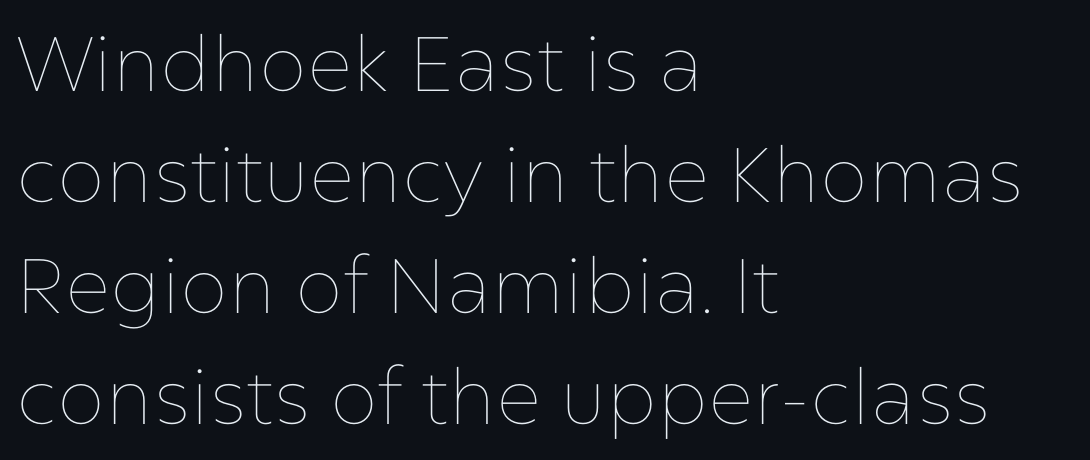
The image shows 77 px thin type, upright; set left-aligned, normal line spacing (1.44x), normal letter spacing, not underlined; low stroke contrast and a medium x-height.
